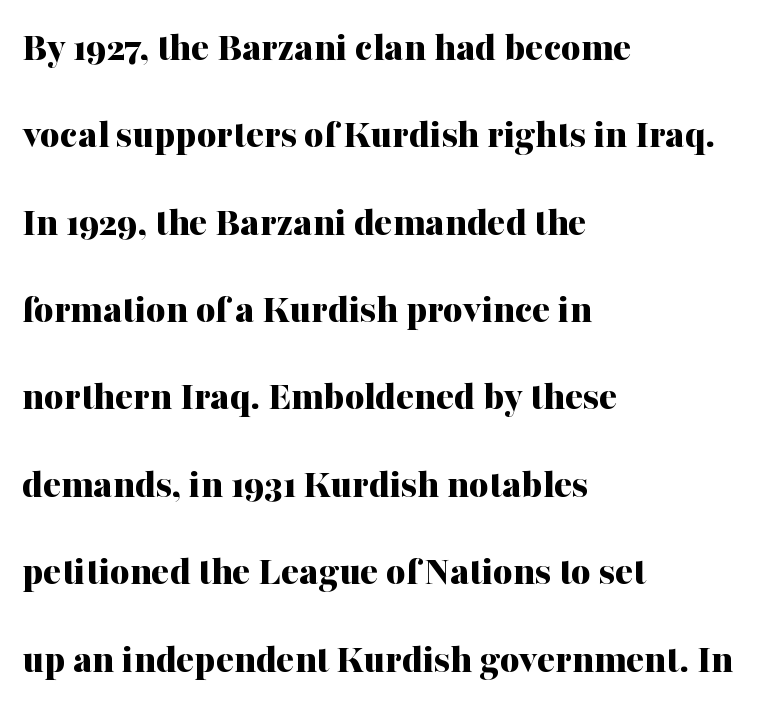
Q: Is the text bold? A: Yes.
Q: Is the text italic (slanted)? A: No, it is upright.
Q: Is the typeface a serif or a sans-serif typeface? A: Serif.
Q: Is the text underlined? A: No.
Q: How is the paragraph aligned? A: Left-aligned.
Q: Is the spacing between letters normal or unusually wide? A: Normal.
Q: Is the spacing between lines tight, normal or loose? A: Loose.
Q: Width (condensed, normal, or wide)? A: Normal.
Q: Stroke contrast? A: Medium.
Q: x-height? A: Medium.
Q: Monospaced? A: No.
